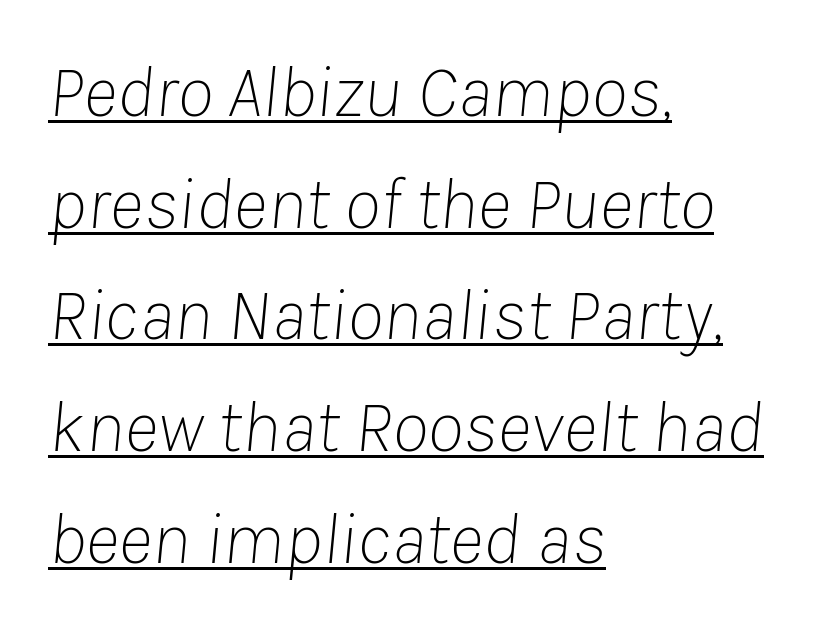
{"italic": "yes", "lean": "right", "slant_degrees": 8, "bold": "no", "weight": "thin", "width": "normal", "stroke_contrast": "low", "x_height": "medium", "monospaced": "no", "underline": "yes", "align": "left", "line_spacing": "normal", "line_spacing_ratio": 1.51, "letter_spacing": "normal", "letter_spacing_em": 0.0, "glyph_px": 74}
